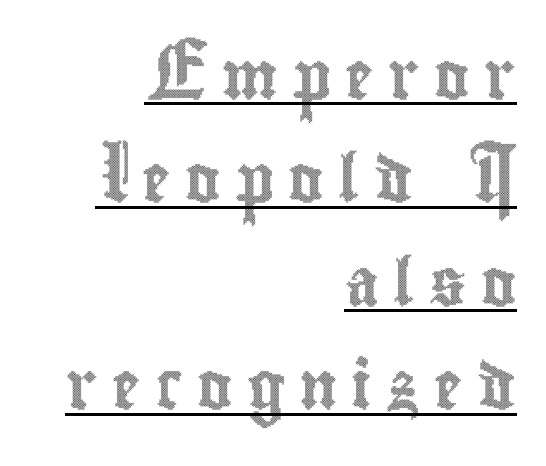
The image shows 47 px condensed type, upright; set right-aligned, loose line spacing (2.2x), unusually wide letter spacing (+0.31 em), underlined; a small x-height.
